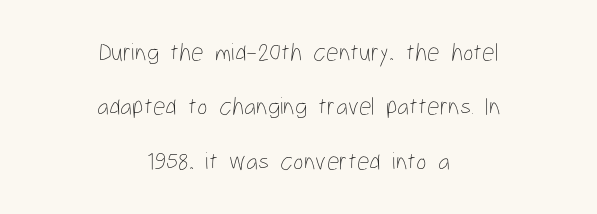
Heaviness? Minimal to ordinary, like unemphasized prose. Notice how the passage keeps no hard edge, just a central spine. Quick note: not italic, upright. Rows of type keep a wide berth in the vertical direction. The rendering keeps characters at their native spacing. No word sits above an underline.
